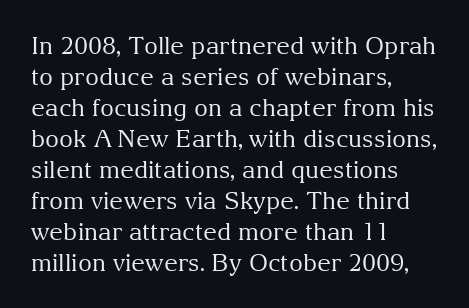
{"italic": "no", "bold": "no", "underline": "no", "align": "left", "line_spacing": "normal", "line_spacing_ratio": 1.29, "letter_spacing": "normal", "letter_spacing_em": 0.0, "glyph_px": 24}
